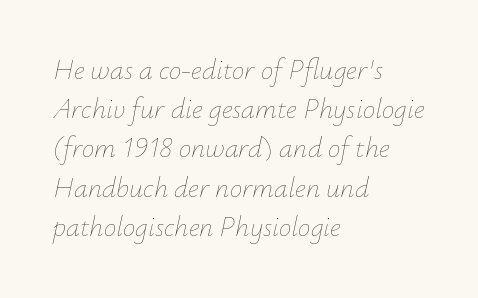
{"italic": "yes", "lean": "right", "slant_degrees": 12, "bold": "no", "weight": "thin", "width": "normal", "stroke_contrast": "low", "x_height": "small", "monospaced": "no", "underline": "no", "align": "left", "line_spacing": "normal", "line_spacing_ratio": 1.4, "letter_spacing": "normal", "letter_spacing_em": 0.0, "glyph_px": 28}
